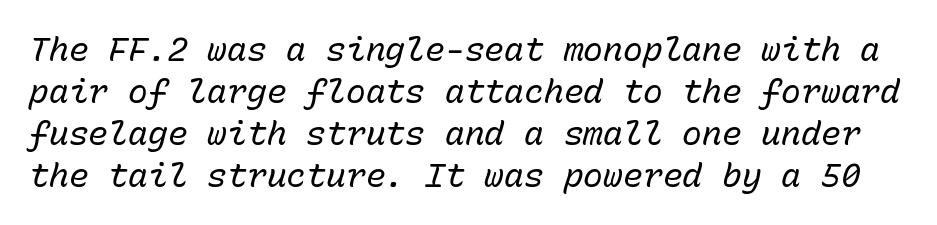
Q: Is the text bold? A: No.
Q: Is the text italic (slanted)? A: Yes, it leans right by about 15 degrees.
Q: Is the text underlined? A: No.
Q: Is the spacing between letters normal or unusually wide? A: Normal.
Q: Is the spacing between lines tight, normal or loose? A: Normal.
Q: Width (condensed, normal, or wide)? A: Normal.
Q: Stroke contrast? A: Low.
Q: x-height? A: Medium.
Q: Monospaced? A: Yes.
